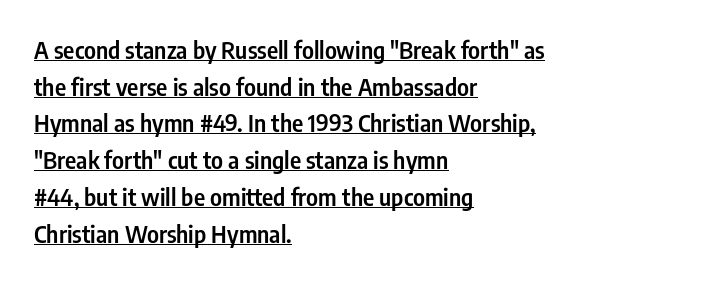
Designer's note — italics off, roman on. Emphasis by weight is partial: semibold. This block has exactly the height ordinary leading produces. Compared with undecorated copy, this sample adds a rule below the words. The face used here is rendered with its standard letterfit.
